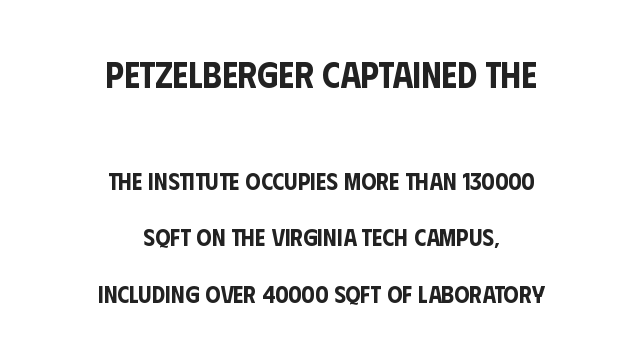
The designer gave the opening block more size than the closing block. The compositor balanced each line on the midline. The letters carry no serifs — their stems end cleanly without finishing strokes. Summary of vertical rhythm: relaxed, with wide interline spacing. This is the regular roman posture of the typeface.
